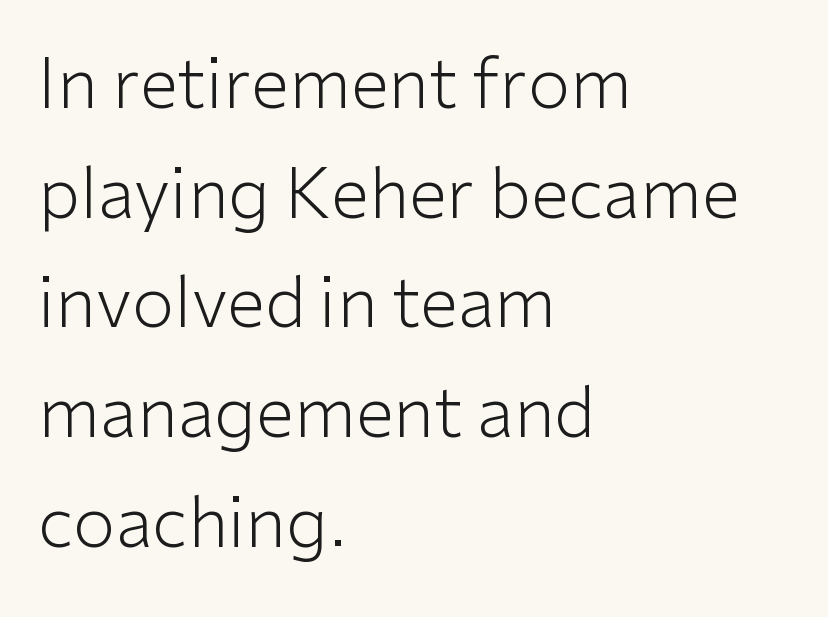
{"serif": "no", "italic": "no", "bold": "no", "weight": "light", "width": "normal", "stroke_contrast": "low", "x_height": "medium", "monospaced": "no", "underline": "no", "align": "left", "line_spacing": "normal", "line_spacing_ratio": 1.59, "letter_spacing": "normal", "letter_spacing_em": 0.0, "glyph_px": 69}
